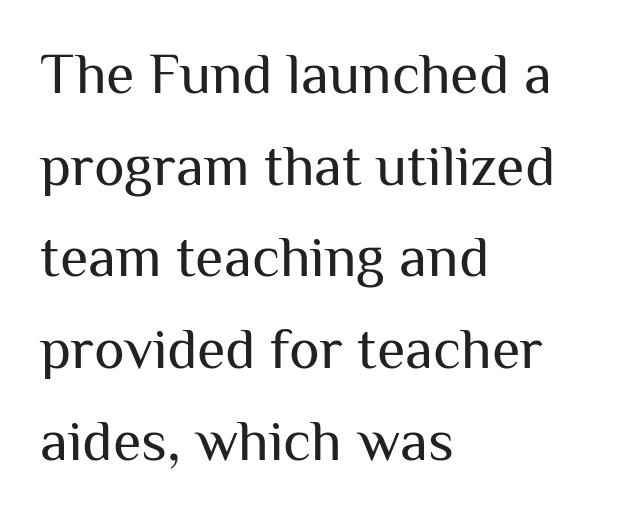
{"serif": "no", "italic": "no", "bold": "no", "weight": "regular", "width": "normal", "stroke_contrast": "medium", "x_height": "medium", "monospaced": "no", "underline": "no", "align": "left", "line_spacing": "normal", "line_spacing_ratio": 1.58, "letter_spacing": "normal", "letter_spacing_em": 0.0, "glyph_px": 58}
